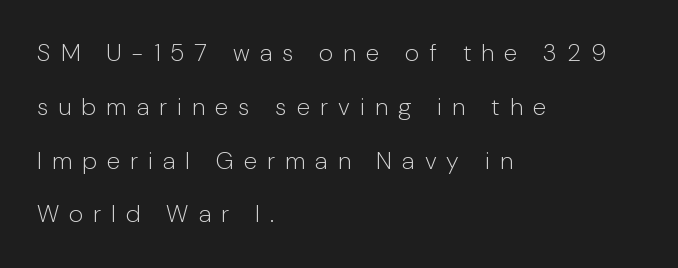
Q: Is the text bold? A: No.
Q: Is the text italic (slanted)? A: No, it is upright.
Q: Is the text underlined? A: No.
Q: How is the paragraph aligned? A: Left-aligned.
Q: Is the spacing between letters normal or unusually wide? A: Unusually wide.
Q: Is the spacing between lines tight, normal or loose? A: Loose.
